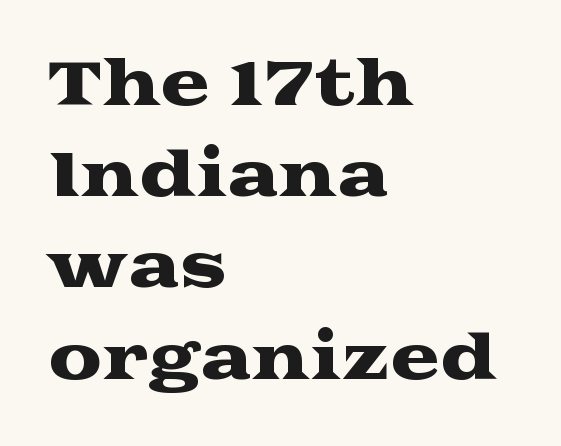
Q: Is the text italic (slanted)? A: No, it is upright.
Q: Is the typeface a serif or a sans-serif typeface? A: Serif.
Q: Is the text underlined? A: No.
Q: How is the paragraph aligned? A: Left-aligned.
Q: Is the spacing between letters normal or unusually wide? A: Normal.
Q: Is the spacing between lines tight, normal or loose? A: Normal.
Q: Width (condensed, normal, or wide)? A: Wide.
Q: Stroke contrast? A: Medium.
Q: x-height? A: Medium.
Q: Monospaced? A: No.
